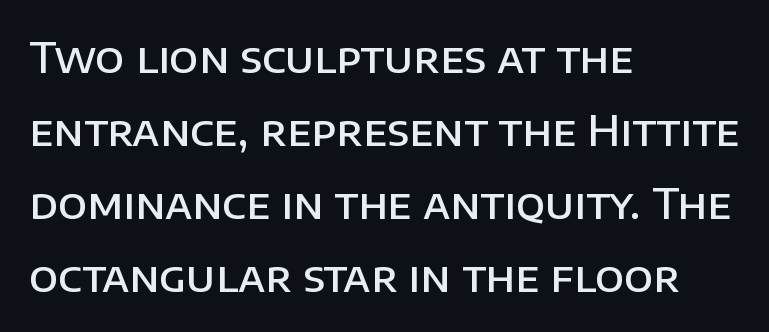
Q: Is the text bold? A: Semi-bold.
Q: Is the text italic (slanted)? A: No, it is upright.
Q: Is the typeface a serif or a sans-serif typeface? A: Sans-serif.
Q: Is the text underlined? A: No.
Q: How is the paragraph aligned? A: Left-aligned.
Q: Is the spacing between letters normal or unusually wide? A: Normal.
Q: Width (condensed, normal, or wide)? A: Normal.
Q: Stroke contrast? A: Low.
Q: x-height? A: Large.
Q: Monospaced? A: No.
